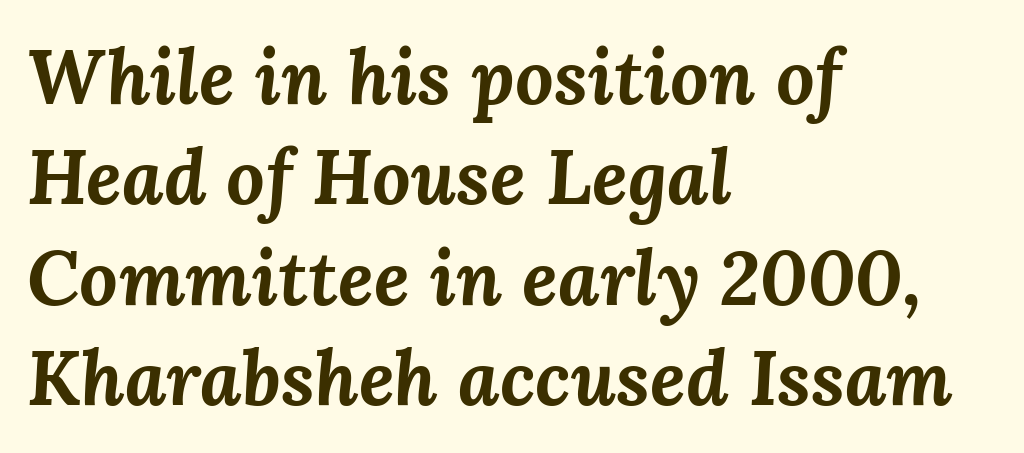
{"italic": "yes", "lean": "right", "slant_degrees": 3, "bold": "yes", "weight": "bold", "width": "normal", "stroke_contrast": "medium", "x_height": "medium", "monospaced": "no", "underline": "no", "align": "left", "line_spacing": "normal", "line_spacing_ratio": 1.32, "letter_spacing": "normal", "letter_spacing_em": 0.0, "glyph_px": 76}
